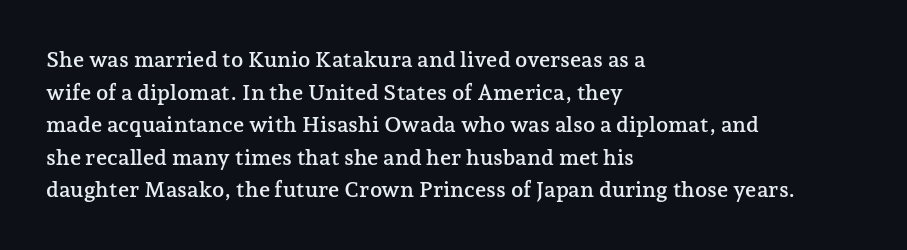
The image shows 22 px text type, upright; set left-aligned, normal line spacing (1.48x), normal letter spacing, not underlined.
